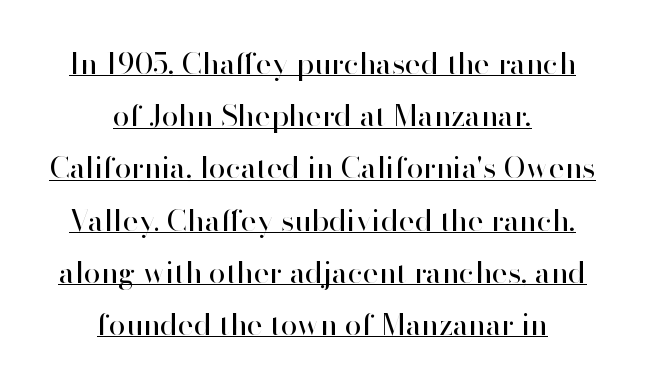
{"serif": "no", "italic": "no", "bold": "no", "weight": "regular", "width": "normal", "stroke_contrast": "high", "x_height": "small", "monospaced": "no", "underline": "yes", "align": "center", "line_spacing_ratio": 1.74, "letter_spacing": "normal", "letter_spacing_em": 0.0, "glyph_px": 30}
